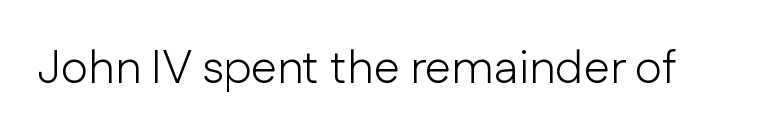
{"serif": "no", "italic": "no", "bold": "no", "weight": "light", "width": "normal", "stroke_contrast": "low", "x_height": "medium", "monospaced": "no", "underline": "no", "letter_spacing": "normal", "letter_spacing_em": 0.0, "glyph_px": 47}
